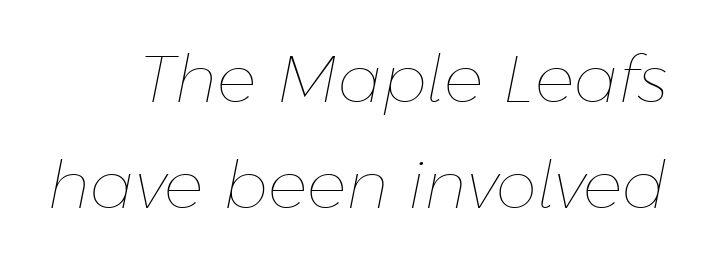
Q: Is the text bold? A: No.
Q: Is the text italic (slanted)? A: Yes, it leans right by about 11 degrees.
Q: Is the text underlined? A: No.
Q: Is the spacing between letters normal or unusually wide? A: Normal.
Q: Is the spacing between lines tight, normal or loose? A: Normal.
Q: Width (condensed, normal, or wide)? A: Normal.
Q: Stroke contrast? A: Low.
Q: x-height? A: Medium.
Q: Monospaced? A: No.
